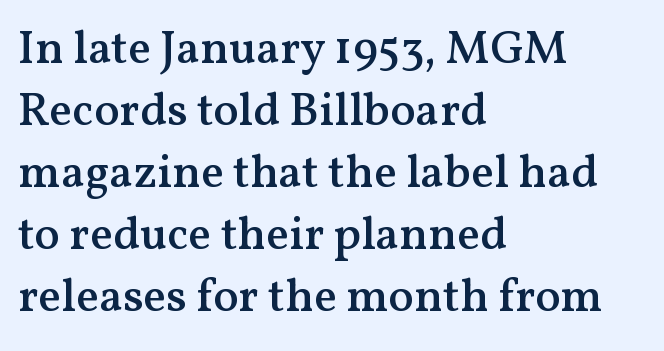
Q: Is the text bold? A: Semi-bold.
Q: Is the text italic (slanted)? A: No, it is upright.
Q: Is the typeface a serif or a sans-serif typeface? A: Serif.
Q: Is the text underlined? A: No.
Q: How is the paragraph aligned? A: Left-aligned.
Q: Is the spacing between letters normal or unusually wide? A: Normal.
Q: Is the spacing between lines tight, normal or loose? A: Normal.
Q: Width (condensed, normal, or wide)? A: Normal.
Q: Stroke contrast? A: Medium.
Q: x-height? A: Medium.
Q: Monospaced? A: No.
